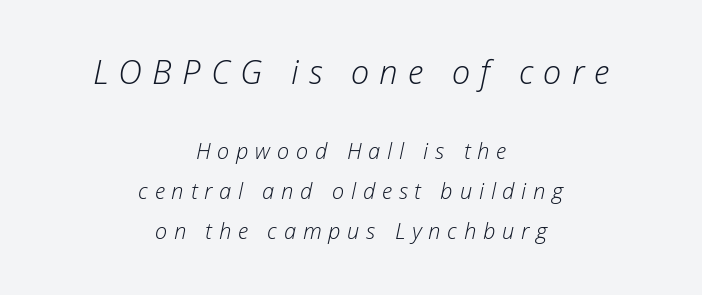
The glyphs look as if they've been sheared to an angle. Stem width sits at or under what a default text font uses. The baseline area is clear. The gaps between neighbouring characters are conspicuously large.
